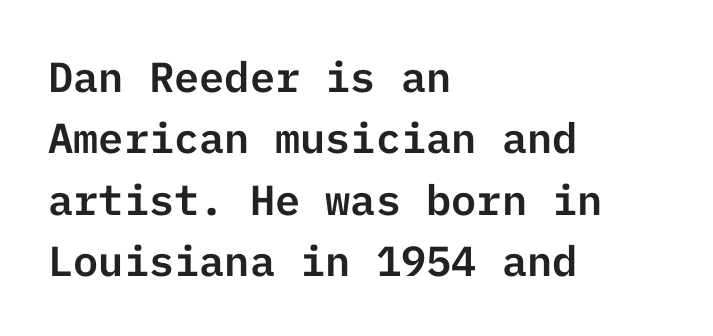
Spacing between characters is what you'd get straight out of the box. One-word summary of the alignment: left. Successive baselines arrive at the customary interval. These lines are composed in type without serifs. The area under the type is left untouched. Designer's note — italics off, roman on.
